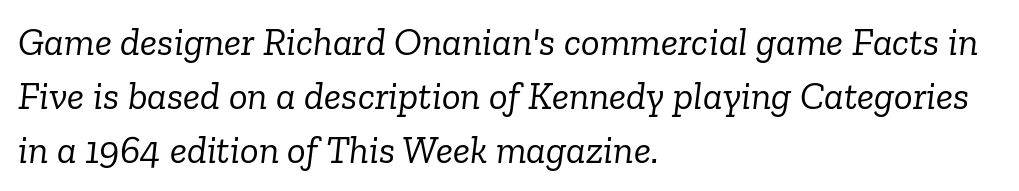
The image shows 39 px light serif type, italic (leaning right); set left-aligned, normal line spacing (1.38x), normal letter spacing, not underlined; low stroke contrast and a medium x-height.
